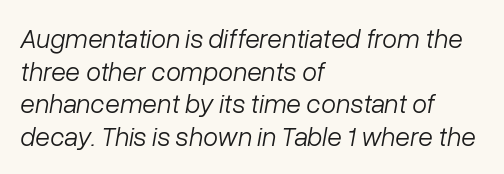
Designer's note — italics engaged. A typesetter would call this zero additional tracking. The passage shown is not bold in any degree. These lines stack with their left ends in a neat column. Clear beneath every line of the passage.
